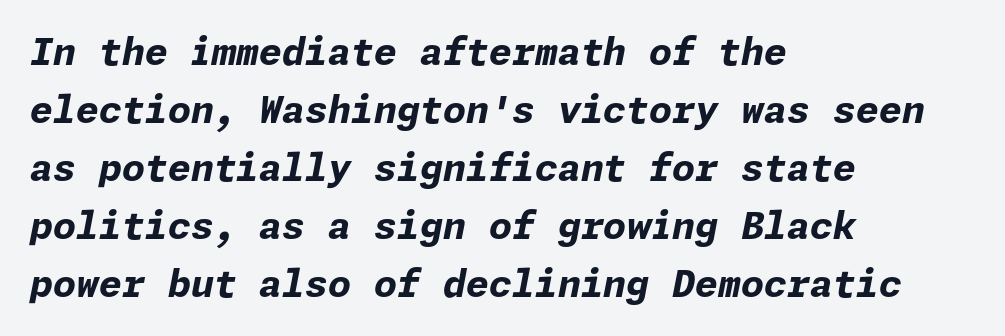
Is the type bold? Yes — the strokes are clearly thick and heavy. The gaps between neighbouring characters are ordinary and unremarkable. When letters slant like this, we call the style italic. Line spacing here is normal. Line beginnings align vertically; line endings do not.
